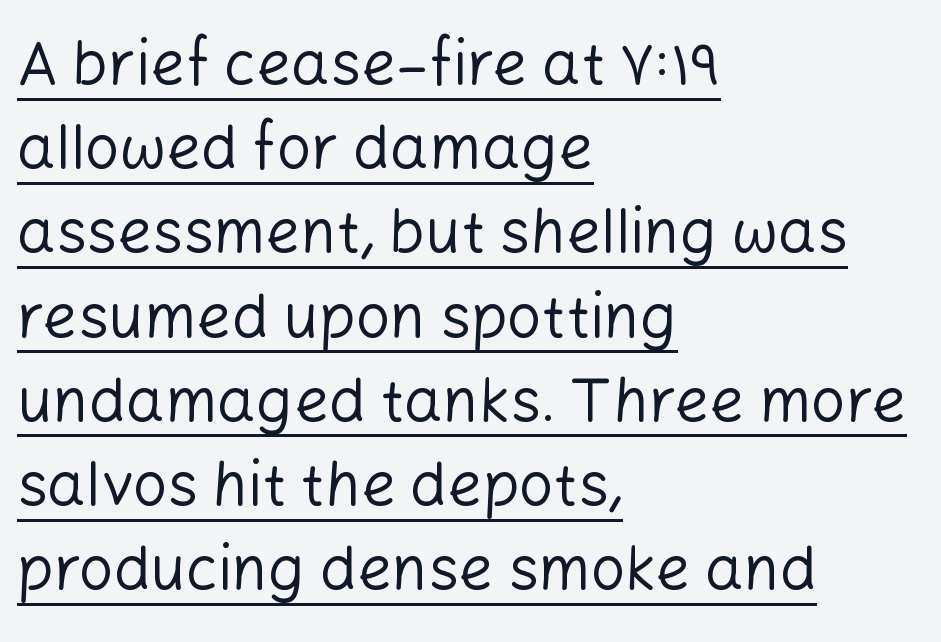
The image shows 61 px regular-weight sans-serif type, upright; set left-aligned, normal line spacing (1.38x), normal letter spacing, underlined; low stroke contrast and a medium x-height.
